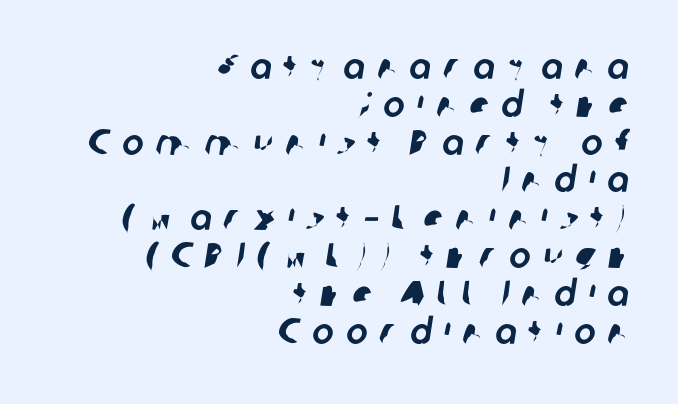
Visually the block forms a straight wall on the right and a jagged coastline on the left. The words here are not underlined. The rendering uses a small line-height, squeezing the rows. Here the designer chose a conventional face with non-uniform glyph widths. The passage shown has open, widely tracked lettering throughout. This is sans-serif lettering, the kind often seen on screens and signage.
